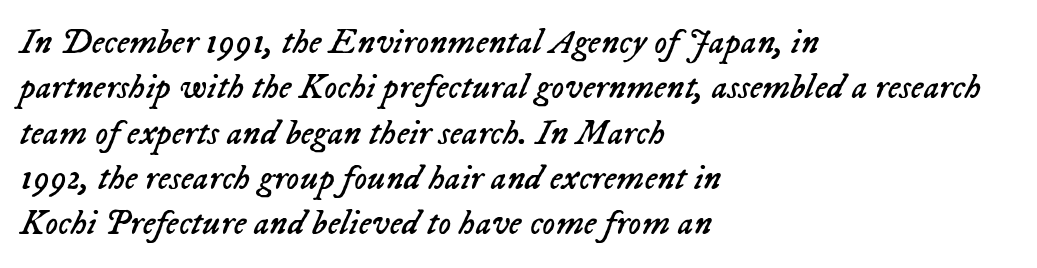
Q: Is the text bold? A: No.
Q: Is the text italic (slanted)? A: Yes, it leans right by about 23 degrees.
Q: Is the text underlined? A: No.
Q: How is the paragraph aligned? A: Left-aligned.
Q: Is the spacing between letters normal or unusually wide? A: Normal.
Q: Is the spacing between lines tight, normal or loose? A: Normal.
Q: Width (condensed, normal, or wide)? A: Normal.
Q: Stroke contrast? A: Low.
Q: x-height? A: Medium.
Q: Monospaced? A: No.
